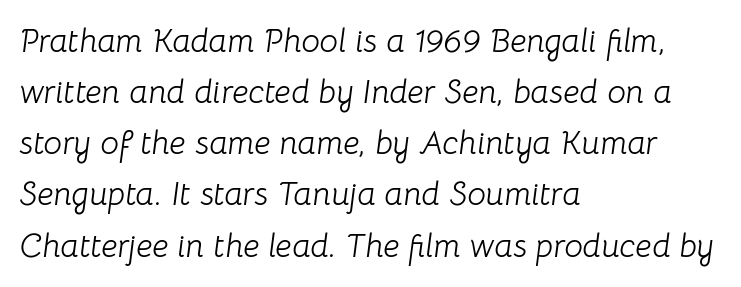
Q: Is the text bold? A: No.
Q: Is the text italic (slanted)? A: Yes, it leans right by about 8 degrees.
Q: Is the text underlined? A: No.
Q: How is the paragraph aligned? A: Left-aligned.
Q: Is the spacing between letters normal or unusually wide? A: Normal.
Q: Is the spacing between lines tight, normal or loose? A: Normal.
Q: Width (condensed, normal, or wide)? A: Normal.
Q: Stroke contrast? A: Low.
Q: x-height? A: Medium.
Q: Monospaced? A: No.
